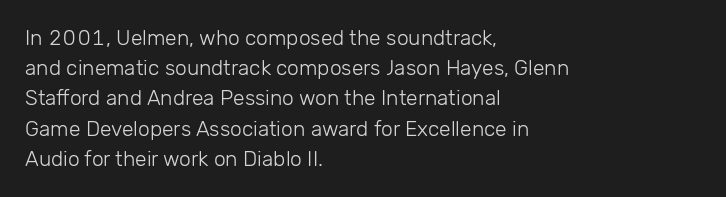
Q: Is the text bold? A: No.
Q: Is the text italic (slanted)? A: No, it is upright.
Q: Is the text underlined? A: No.
Q: How is the paragraph aligned? A: Left-aligned.
Q: Is the spacing between letters normal or unusually wide? A: Normal.
Q: Is the spacing between lines tight, normal or loose? A: Normal.
